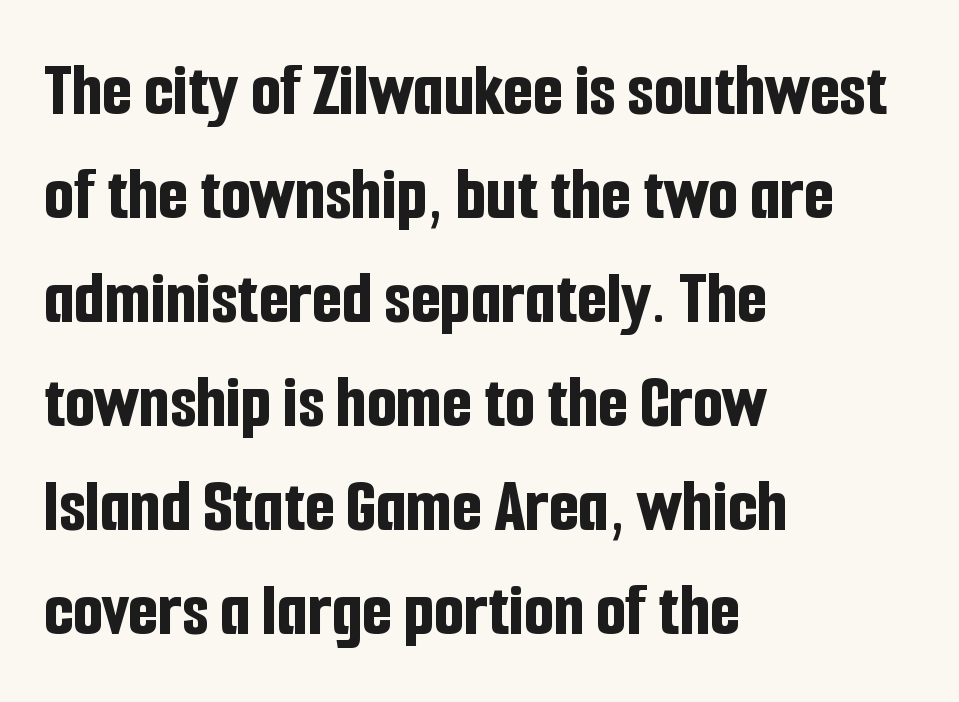
{"serif": "no", "italic": "no", "bold": "yes", "weight": "bold", "width": "condensed", "stroke_contrast": "low", "x_height": "medium", "monospaced": "no", "underline": "no", "align": "left", "line_spacing": "normal", "line_spacing_ratio": 1.35, "letter_spacing": "normal", "letter_spacing_em": 0.0, "glyph_px": 77}
